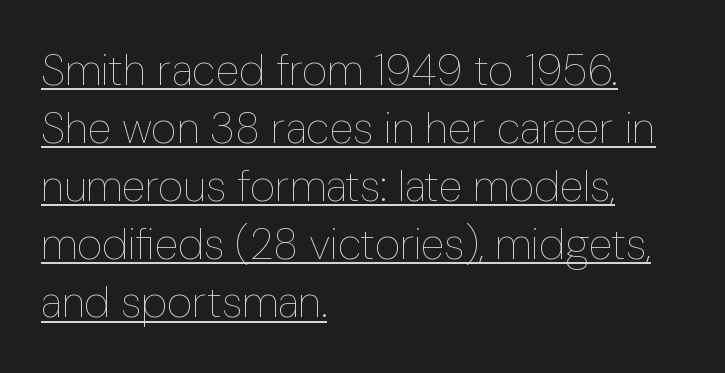
Is there an underline? Yes — a line sits under the letters. Varying glyph widths throughout — classic text-font behaviour. Students, note that the glyphs here touch the page at normal intervals. The passage is arranged the way most books set body copy — flush left.
